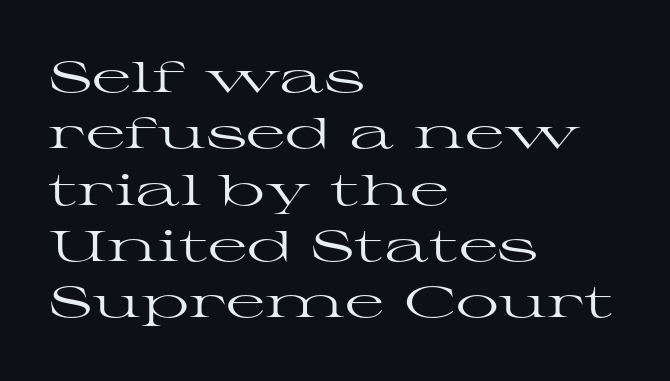
The image shows 43 px regular-weight, wide serif type, upright; set left-aligned, normal line spacing (1.31x), normal letter spacing, not underlined; high stroke contrast and a medium x-height.
